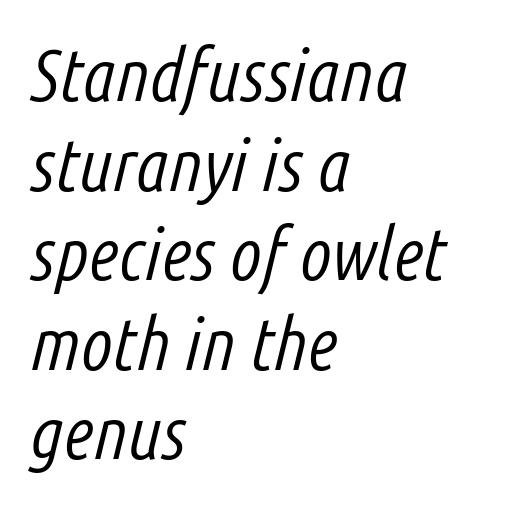
The rendering uses natural spacing where letterforms have individual widths. Words appear dense and cohesive because spacing is normal. The font's italic variant was chosen for this text. Short and long lines alike share a common starting point at left.
